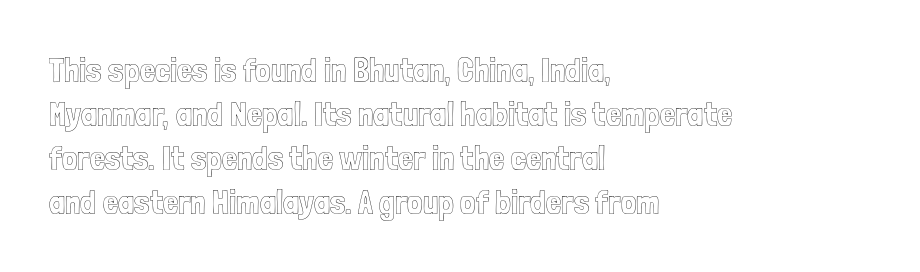
{"italic": "no", "width": "condensed", "x_height": "medium", "monospaced": "no", "underline": "no", "align": "left", "line_spacing": "normal", "line_spacing_ratio": 1.29, "letter_spacing": "normal", "letter_spacing_em": 0.0, "glyph_px": 34}
